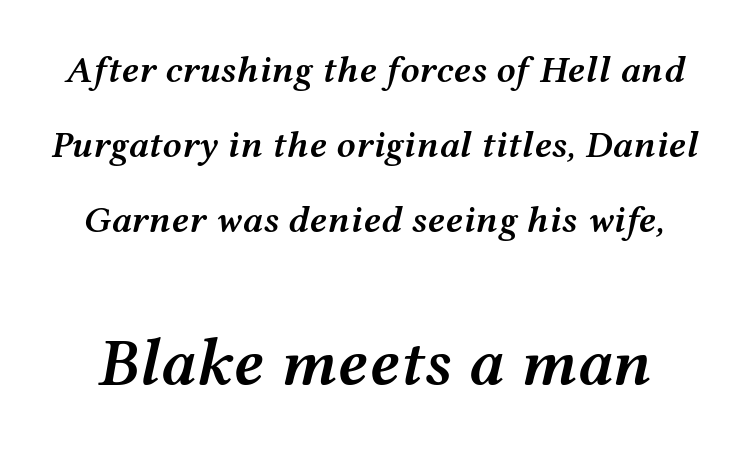
The image shows 66 px semibold, wide type, italic (leaning right); set loose line spacing (1.97x), normal letter spacing, not underlined; the second (bottom) block is 1.74x larger; medium stroke contrast and a medium x-height.
